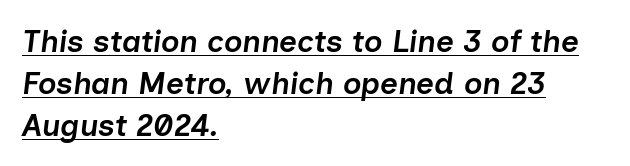
The image shows 31 px semibold type, italic (leaning right); set left-aligned, normal line spacing (1.35x), normal letter spacing, underlined; low stroke contrast and a medium x-height.
